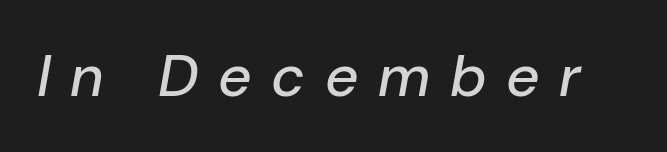
Q: Is the text italic (slanted)? A: Yes, it leans right by about 10 degrees.
Q: Is the text underlined? A: No.
Q: Is the spacing between letters normal or unusually wide? A: Unusually wide.
Q: Width (condensed, normal, or wide)? A: Normal.
Q: Stroke contrast? A: Low.
Q: x-height? A: Medium.
Q: Monospaced? A: No.
